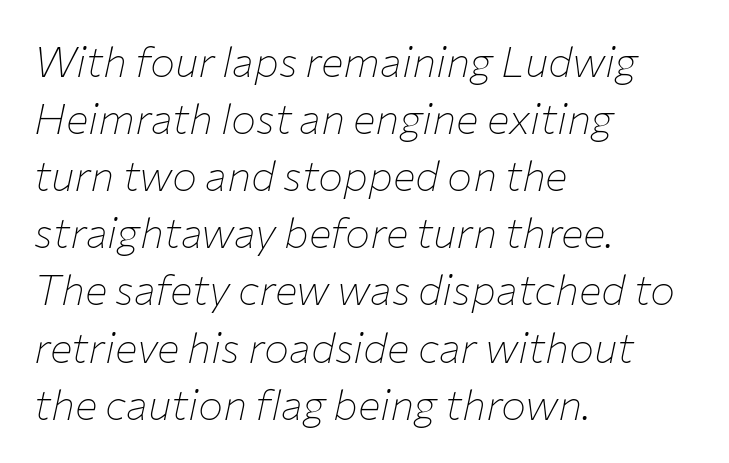
Think of a printed novel: that variable character pitch is what you see here. The designer left line spacing at the default. Style check: oblique. Between one letter and the next there's only the usual sliver of space. Anything drawn beneath the words? Only blank space. The typeface has the unassuming heft of standard copy or less.
